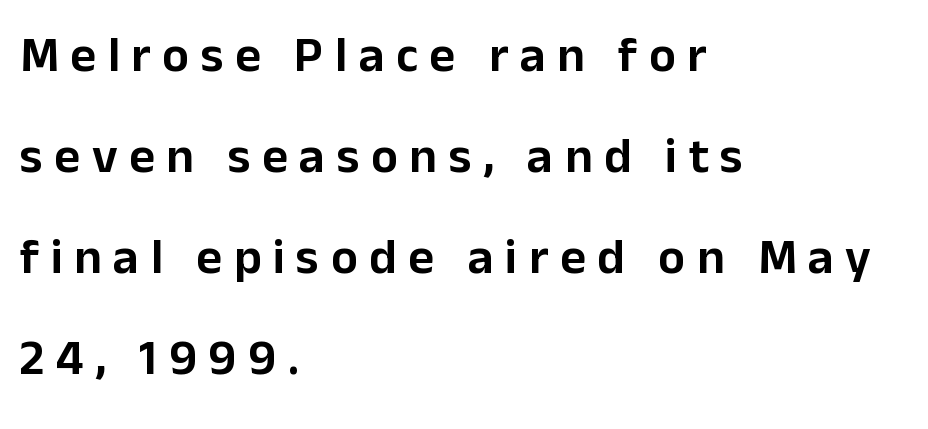
The image shows 50 px sans-serif type, upright; set left-aligned, loose line spacing (2.02x), unusually wide letter spacing (+0.23 em), not underlined; low stroke contrast and a medium x-height.
